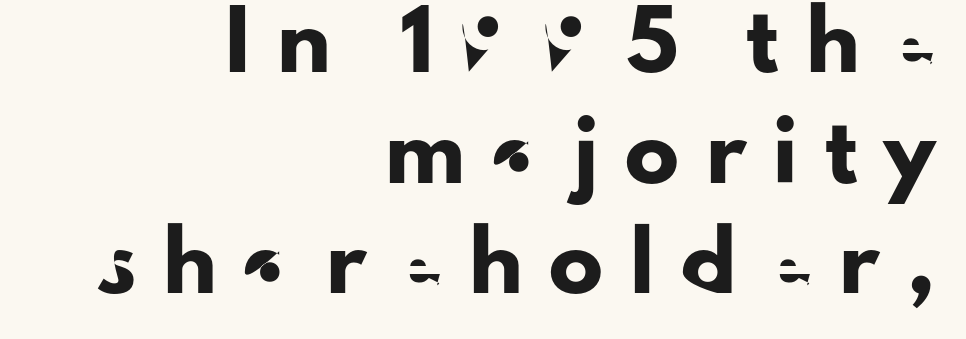
Q: Is the text italic (slanted)? A: No, it is upright.
Q: Is the typeface a serif or a sans-serif typeface? A: Sans-serif.
Q: Is the text underlined? A: No.
Q: How is the paragraph aligned? A: Right-aligned.
Q: Is the spacing between letters normal or unusually wide? A: Unusually wide.
Q: Is the spacing between lines tight, normal or loose? A: Loose.
Q: Width (condensed, normal, or wide)? A: Normal.
Q: Stroke contrast? A: Low.
Q: x-height? A: Small.
Q: Monospaced? A: No.
